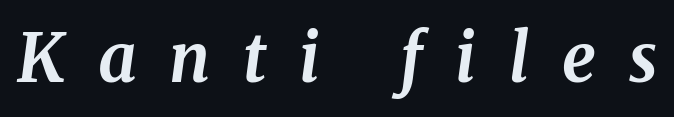
The image shows 67 px bold serif type, italic (leaning right); set unusually wide letter spacing (+0.49 em), not underlined; medium stroke contrast and a medium x-height.
